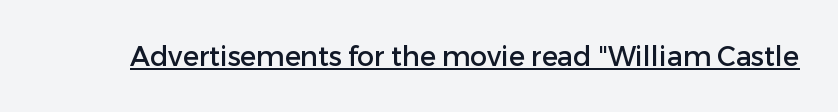
The image shows 27 px text type, upright; set normal letter spacing, underlined.
